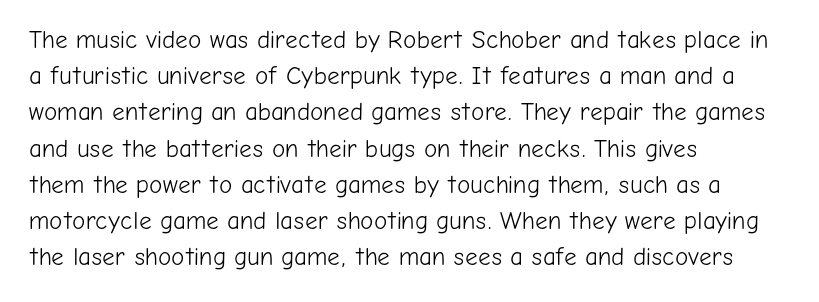
Q: Is the text bold? A: No.
Q: Is the text italic (slanted)? A: No, it is upright.
Q: Is the text underlined? A: No.
Q: How is the paragraph aligned? A: Left-aligned.
Q: Is the spacing between letters normal or unusually wide? A: Normal.
Q: Is the spacing between lines tight, normal or loose? A: Normal.
